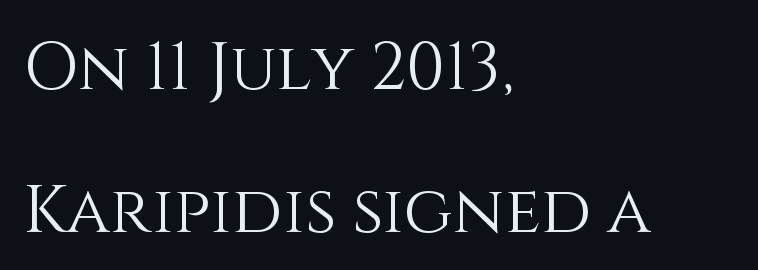
{"italic": "no", "bold": "no", "weight": "light", "width": "normal", "stroke_contrast": "medium", "x_height": "large", "monospaced": "no", "underline": "no", "align": "left", "line_spacing": "loose", "line_spacing_ratio": 2.17, "letter_spacing": "normal", "letter_spacing_em": 0.0, "glyph_px": 66}
